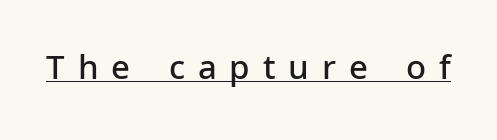
Q: Is the text bold? A: Semi-bold.
Q: Is the text italic (slanted)? A: No, it is upright.
Q: Is the typeface a serif or a sans-serif typeface? A: Sans-serif.
Q: Is the text underlined? A: Yes.
Q: Is the spacing between letters normal or unusually wide? A: Unusually wide.
Q: Width (condensed, normal, or wide)? A: Normal.
Q: Stroke contrast? A: Low.
Q: x-height? A: Medium.
Q: Monospaced? A: No.
